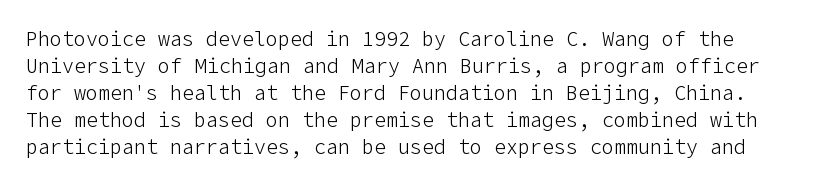
Anything drawn beneath the words? Only blank space. How are the letters spaced? Ordinarily, with no added tracking. No extra ink here — the face is not bold. Summary of vertical rhythm: regular, with standard interline spacing. The letters stand upright; this is a roman face.
